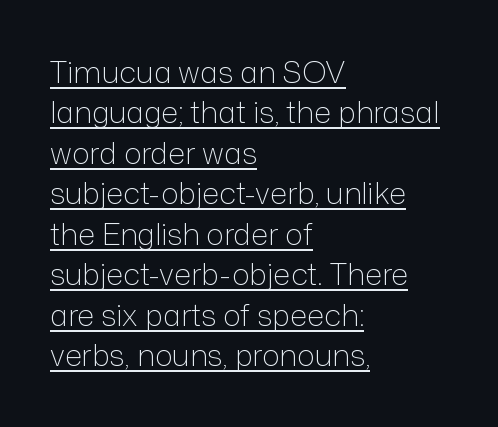
The image shows 30 px light sans-serif type, upright; set left-aligned, normal line spacing (1.35x), normal letter spacing, underlined; low stroke contrast and a medium x-height.
